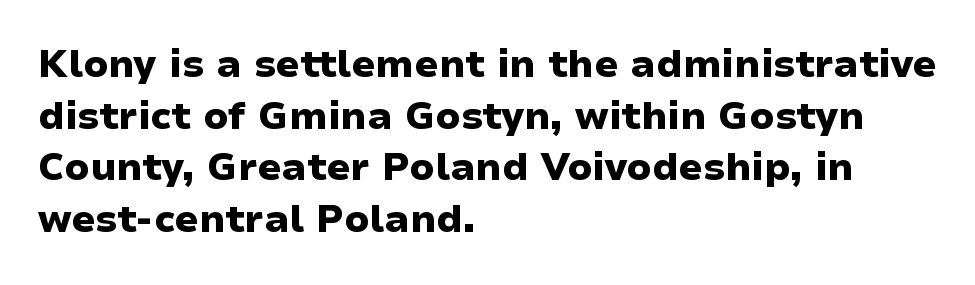
Words appear dense and cohesive because spacing is normal. These lines sit exactly where default settings would place them. The type family on display is of the sans-serif kind. Typographic density is high because the face is bold. The space directly below the letters is spotless.
